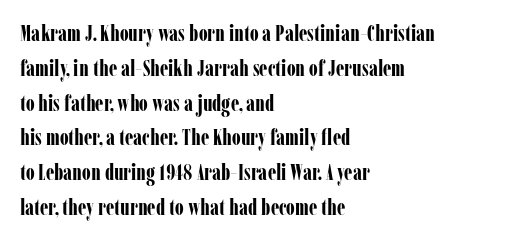
The image shows 22 px bold type, upright; set left-aligned, normal line spacing (1.58x), normal letter spacing, not underlined.
